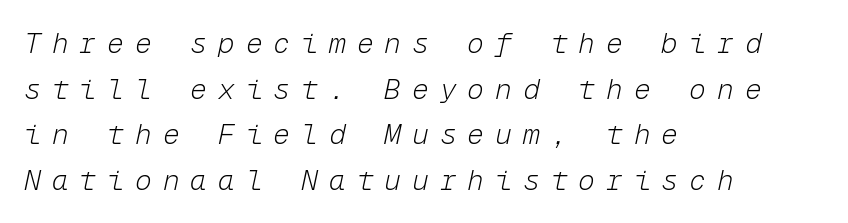
Q: Is the text bold? A: No.
Q: Is the text italic (slanted)? A: Yes, it leans right by about 12 degrees.
Q: Is the text underlined? A: No.
Q: How is the paragraph aligned? A: Left-aligned.
Q: Is the spacing between letters normal or unusually wide? A: Unusually wide.
Q: Is the spacing between lines tight, normal or loose? A: Normal.
Q: Width (condensed, normal, or wide)? A: Normal.
Q: Stroke contrast? A: Low.
Q: x-height? A: Medium.
Q: Monospaced? A: Yes.
